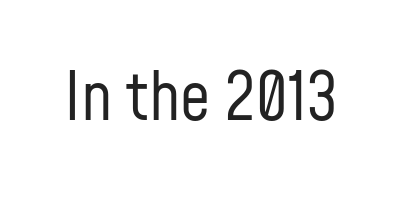
The image shows 67 px regular-weight, condensed sans-serif type, upright; set normal letter spacing, not underlined; low stroke contrast and a medium x-height.
